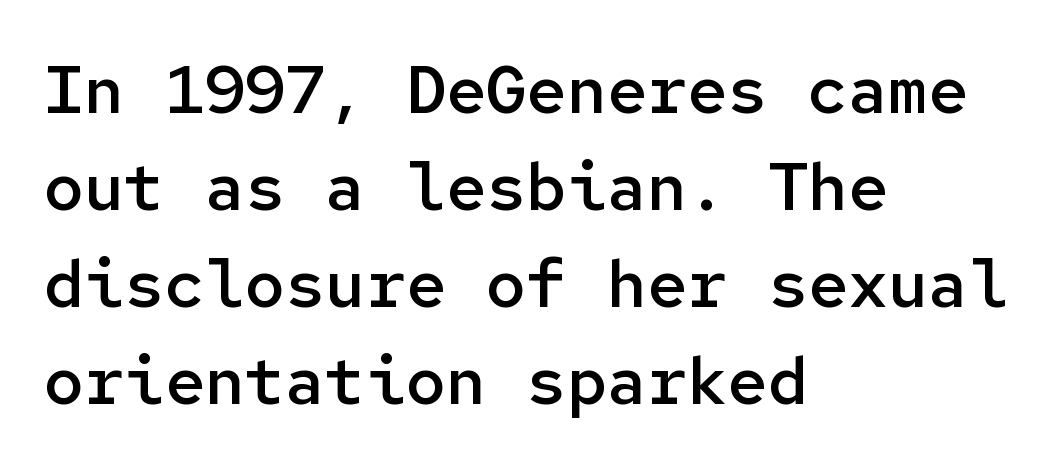
Q: Is the text bold? A: Semi-bold.
Q: Is the text italic (slanted)? A: No, it is upright.
Q: Is the typeface a serif or a sans-serif typeface? A: Sans-serif.
Q: Is the text underlined? A: No.
Q: How is the paragraph aligned? A: Left-aligned.
Q: Is the spacing between letters normal or unusually wide? A: Normal.
Q: Is the spacing between lines tight, normal or loose? A: Normal.
Q: Width (condensed, normal, or wide)? A: Normal.
Q: Stroke contrast? A: Low.
Q: x-height? A: Medium.
Q: Monospaced? A: Yes.
